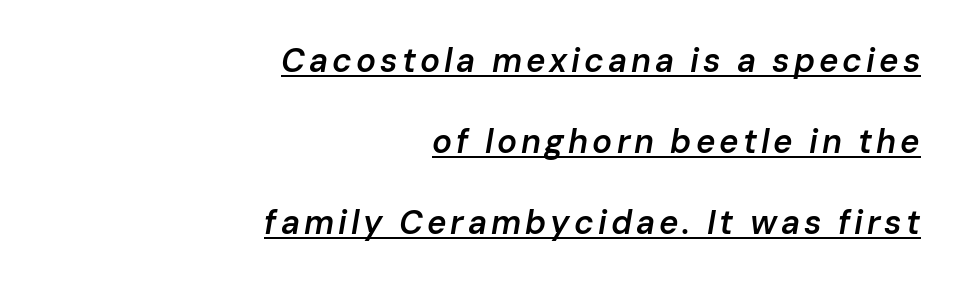
The image shows 33 px semibold type, italic (leaning right); set right-aligned, loose line spacing (2.45x), underlined; low stroke contrast and a medium x-height.
